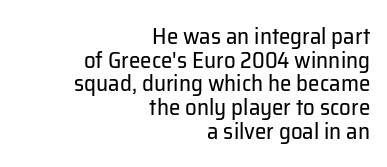
The image shows 23 px text type, upright; set right-aligned, tight line spacing (1.03x), normal letter spacing, not underlined.
